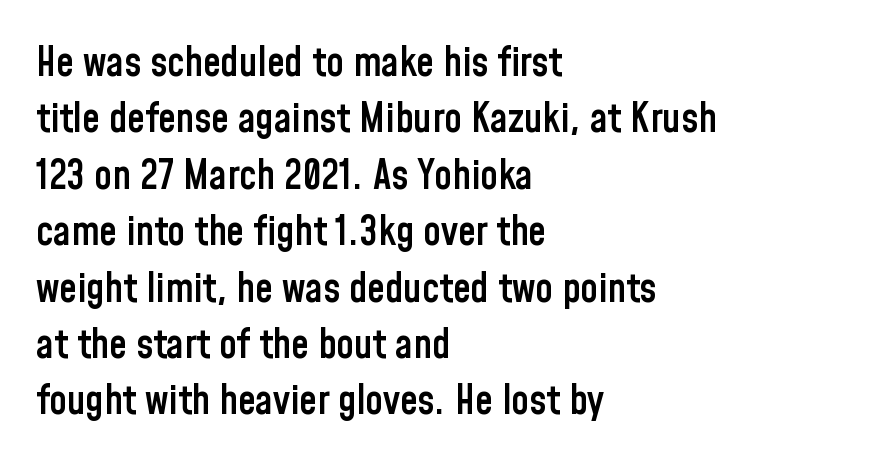
{"serif": "no", "italic": "no", "bold": "semi", "weight": "semibold", "width": "condensed", "stroke_contrast": "low", "x_height": "medium", "monospaced": "no", "underline": "no", "align": "left", "line_spacing": "normal", "line_spacing_ratio": 1.41, "letter_spacing": "normal", "letter_spacing_em": 0.0, "glyph_px": 40}
